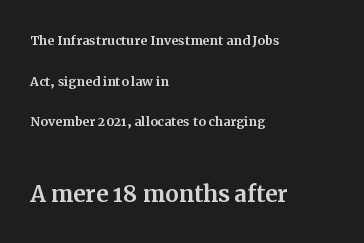
Reading down the block, your eye returns to a fixed left position each line. Leading is clearly above the norm, producing a sparse column. Classification — serif. Which chunk is bigger? The second one — the bottom block dwarfs the top. Between one letter and the next there's only the usual sliver of space.
